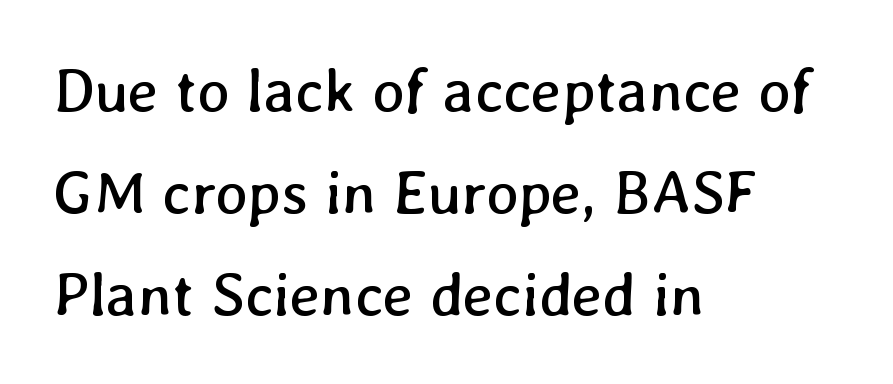
Q: Is the text bold? A: No.
Q: Is the text underlined? A: No.
Q: How is the paragraph aligned? A: Left-aligned.
Q: Is the spacing between letters normal or unusually wide? A: Normal.
Q: Is the spacing between lines tight, normal or loose? A: Normal.
Q: Width (condensed, normal, or wide)? A: Normal.
Q: Stroke contrast? A: Low.
Q: x-height? A: Medium.
Q: Monospaced? A: No.
